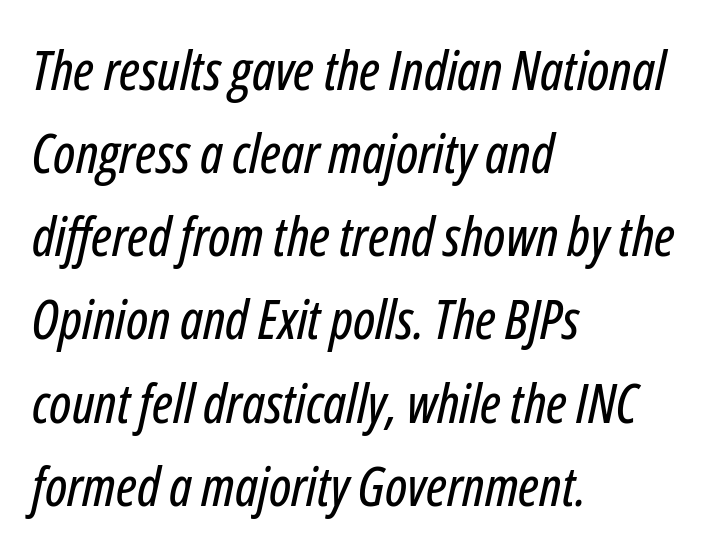
Q: Is the text italic (slanted)? A: Yes, it leans right by about 12 degrees.
Q: Is the text underlined? A: No.
Q: How is the paragraph aligned? A: Left-aligned.
Q: Is the spacing between letters normal or unusually wide? A: Normal.
Q: Is the spacing between lines tight, normal or loose? A: Normal.
Q: Width (condensed, normal, or wide)? A: Condensed.
Q: Stroke contrast? A: Low.
Q: x-height? A: Medium.
Q: Monospaced? A: No.
